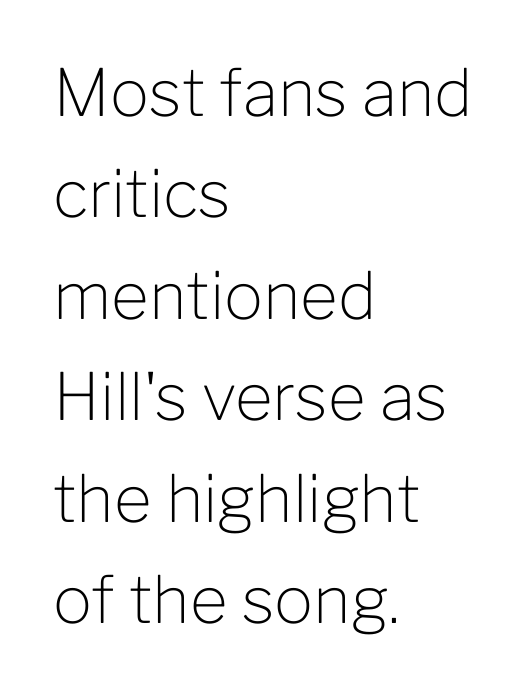
The letters advance in unequal steps, a hallmark of proportional type. Interline gaps are of average width in this sample. Think standard paragraph weight, or any step lighter than that. The compositor pushed each line to the left boundary.
